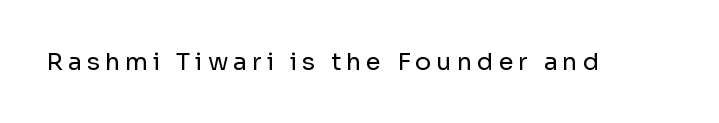
{"italic": "no", "bold": "no", "underline": "no", "letter_spacing": "wide", "letter_spacing_em": 0.21, "glyph_px": 24}
